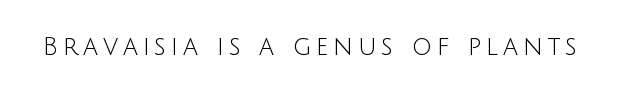
The image shows 25 px text type, upright; set not underlined.
